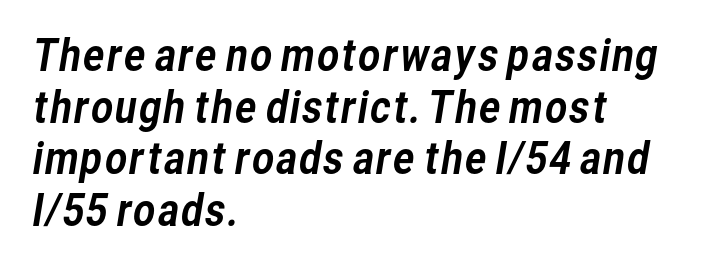
Leftover space on each line is placed entirely after the last word. Tracking value appears to be zero — textbook default spacing. What kind of face is this? One without serifs — a sans. Each row of text sits above clean, open space.
